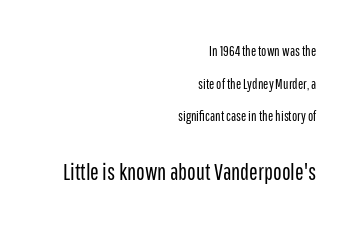
Q: Is the text bold? A: No.
Q: Is the text italic (slanted)? A: No, it is upright.
Q: Is the text underlined? A: No.
Q: How is the paragraph aligned? A: Right-aligned.
Q: Is the spacing between letters normal or unusually wide? A: Normal.
Q: Is the spacing between lines tight, normal or loose? A: Loose.
Q: Which block of text is set in a larger size, the first (top) or the second (bottom)? A: The second (bottom) one.
